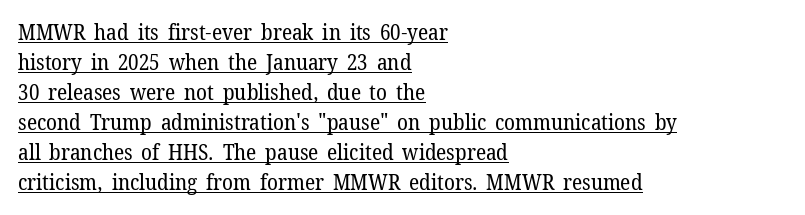
Q: Is the text bold? A: No.
Q: Is the text italic (slanted)? A: No, it is upright.
Q: Is the text underlined? A: Yes.
Q: How is the paragraph aligned? A: Left-aligned.
Q: Is the spacing between letters normal or unusually wide? A: Normal.
Q: Is the spacing between lines tight, normal or loose? A: Normal.
